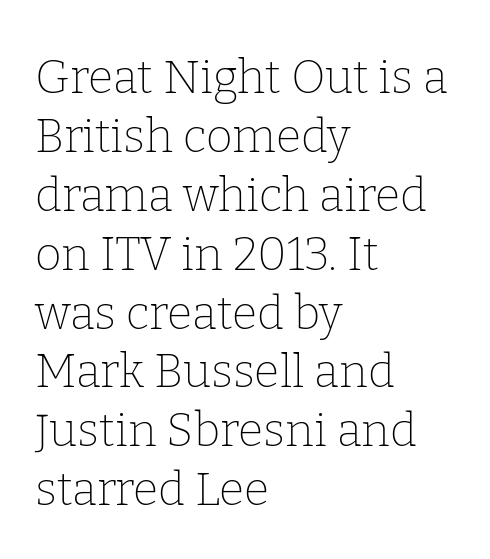
The image shows 46 px thin serif type, upright; set left-aligned, normal line spacing (1.28x), normal letter spacing, not underlined; low stroke contrast and a medium x-height.
